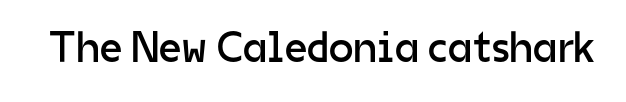
{"serif": "no", "italic": "no", "bold": "no", "weight": "regular", "width": "normal", "stroke_contrast": "low", "x_height": "medium", "monospaced": "no", "underline": "no", "letter_spacing": "normal", "letter_spacing_em": 0.0, "glyph_px": 44}
